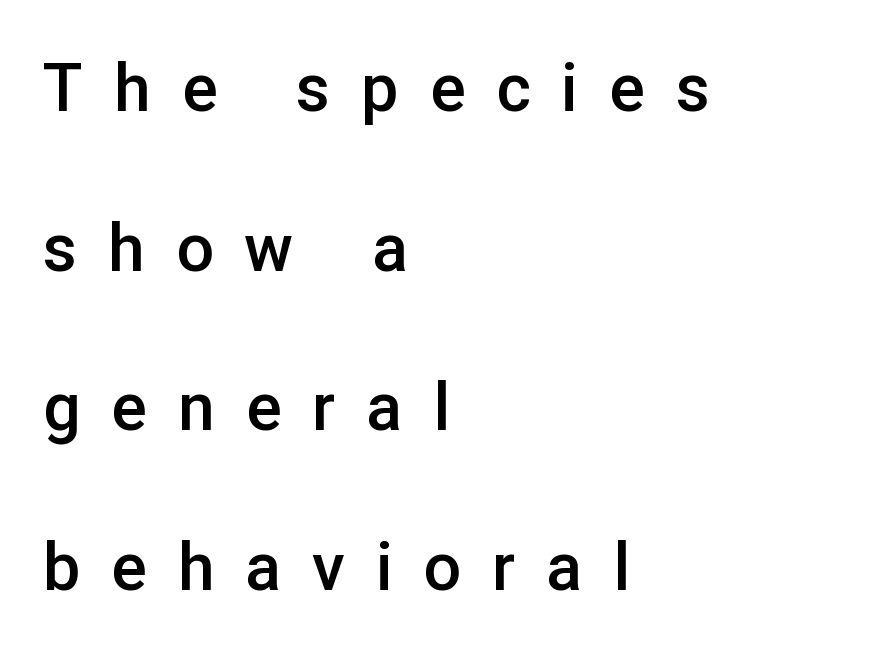
Here the glyphs are tracked loosely, breaking word shapes into spaced letters. A typesetter would label this face a sans. The leading is generous, giving the passage an open texture. The setting favours the left margin, as ordinary paragraphs usually do. The sample has been set in demibold, a notch under bold. The gap between lines stays unmarked.
